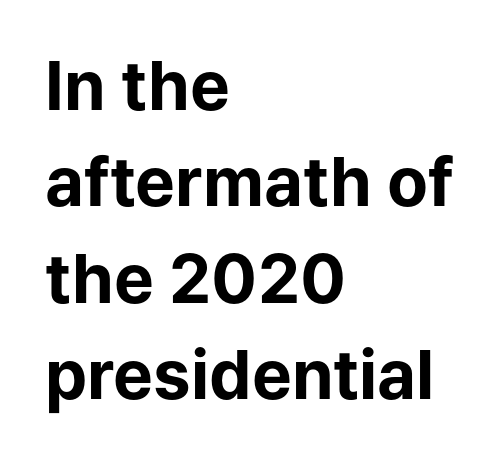
Q: Is the text bold? A: Yes.
Q: Is the text italic (slanted)? A: No, it is upright.
Q: Is the typeface a serif or a sans-serif typeface? A: Sans-serif.
Q: Is the text underlined? A: No.
Q: How is the paragraph aligned? A: Left-aligned.
Q: Is the spacing between letters normal or unusually wide? A: Normal.
Q: Is the spacing between lines tight, normal or loose? A: Normal.
Q: Width (condensed, normal, or wide)? A: Normal.
Q: Stroke contrast? A: Low.
Q: x-height? A: Medium.
Q: Monospaced? A: No.
